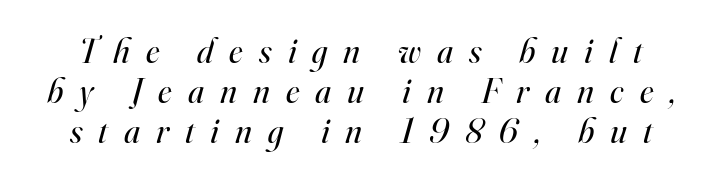
The image shows 35 px regular-weight serif type, italic (leaning right); set tight line spacing (1.15x), unusually wide letter spacing (+0.46 em), not underlined; high stroke contrast and a small x-height.
